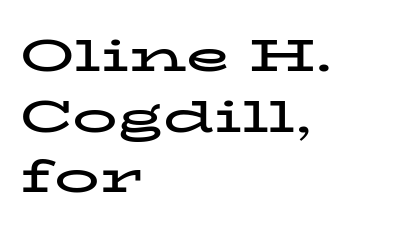
Posture: vertical. Each row of text sits above clean, open space. Which margin do the lines hug? The left one — the right edge is uneven. Look at the tracking — it's just the regular setting, nothing added.
